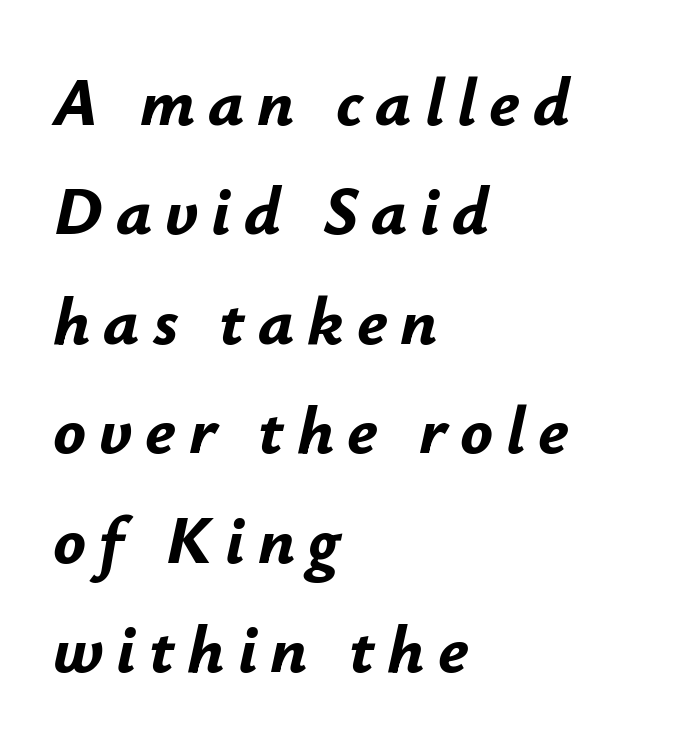
Q: Is the text bold? A: Yes.
Q: Is the text italic (slanted)? A: Yes, it leans right by about 12 degrees.
Q: Is the text underlined? A: No.
Q: How is the paragraph aligned? A: Left-aligned.
Q: Is the spacing between lines tight, normal or loose? A: Normal.
Q: Width (condensed, normal, or wide)? A: Normal.
Q: Stroke contrast? A: Low.
Q: x-height? A: Small.
Q: Monospaced? A: No.
